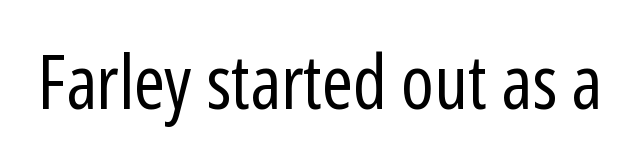
The image shows 75 px regular-weight, condensed sans-serif type, upright; set normal letter spacing, not underlined; low stroke contrast and a medium x-height.
